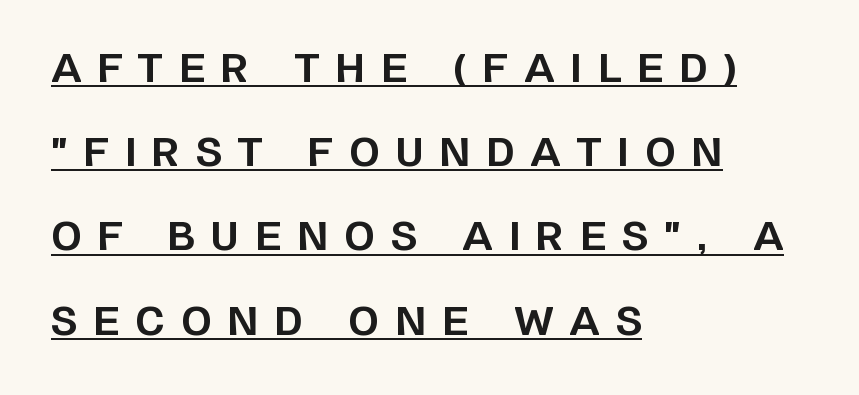
Q: Is the text bold? A: Yes.
Q: Is the text italic (slanted)? A: No, it is upright.
Q: Is the typeface a serif or a sans-serif typeface? A: Sans-serif.
Q: Is the text underlined? A: Yes.
Q: How is the paragraph aligned? A: Left-aligned.
Q: Is the spacing between letters normal or unusually wide? A: Unusually wide.
Q: Is the spacing between lines tight, normal or loose? A: Loose.
Q: Width (condensed, normal, or wide)? A: Normal.
Q: Stroke contrast? A: Low.
Q: x-height? A: Large.
Q: Monospaced? A: No.
